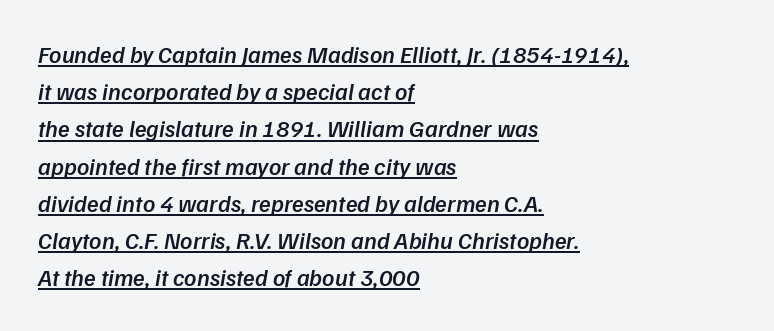
{"italic": "yes", "lean": "right", "slant_degrees": 9, "bold": "semi", "underline": "yes", "align": "left", "line_spacing": "normal", "line_spacing_ratio": 1.55, "letter_spacing": "normal", "letter_spacing_em": 0.0, "glyph_px": 24}
